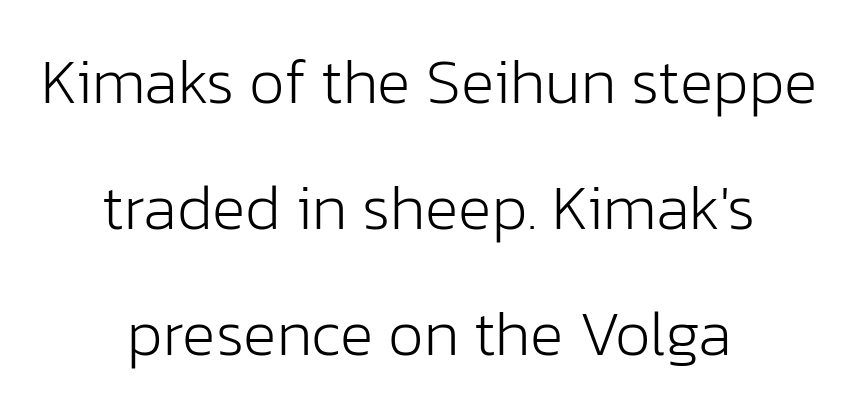
The image shows 63 px light sans-serif type, upright; set centered, loose line spacing (2.0x), normal letter spacing, not underlined; low stroke contrast and a medium x-height.
